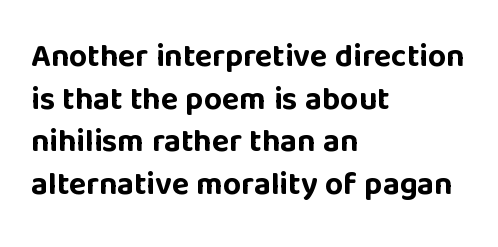
Q: Is the text bold? A: Yes.
Q: Is the text italic (slanted)? A: No, it is upright.
Q: Is the typeface a serif or a sans-serif typeface? A: Sans-serif.
Q: Is the text underlined? A: No.
Q: How is the paragraph aligned? A: Left-aligned.
Q: Is the spacing between letters normal or unusually wide? A: Normal.
Q: Is the spacing between lines tight, normal or loose? A: Normal.
Q: Width (condensed, normal, or wide)? A: Normal.
Q: Stroke contrast? A: Low.
Q: x-height? A: Large.
Q: Monospaced? A: No.
